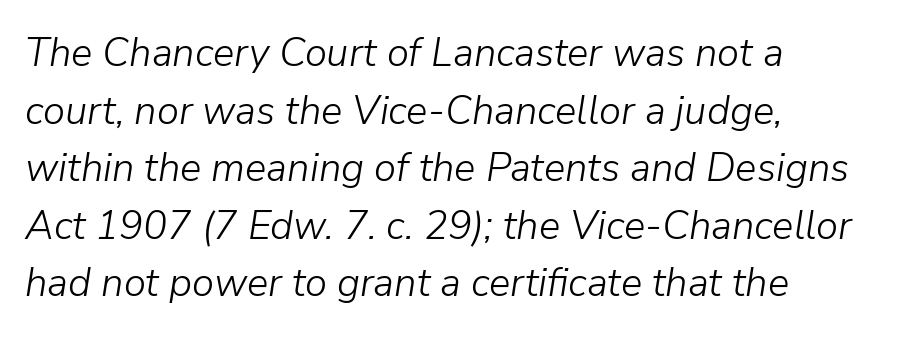
The image shows 40 px light type, italic (leaning right); set left-aligned, normal line spacing (1.44x), normal letter spacing, not underlined; low stroke contrast and a medium x-height.
